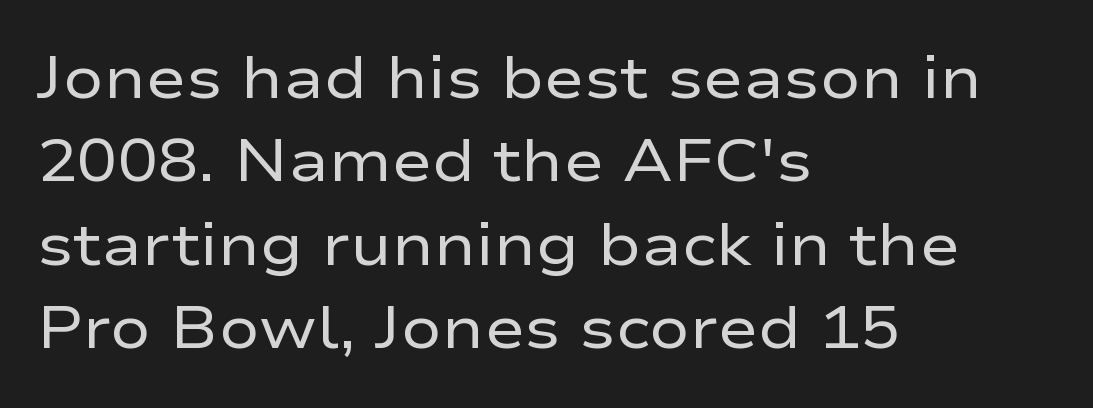
The strip under each line holds only bare page. Is this a fixed-width face? No — the glyphs have proportional, varying widths. Letters have the restrained weight of plain body copy at most. Posture: upright roman. Nothing unusual about the tracking: characters are spaced as the font intends.
